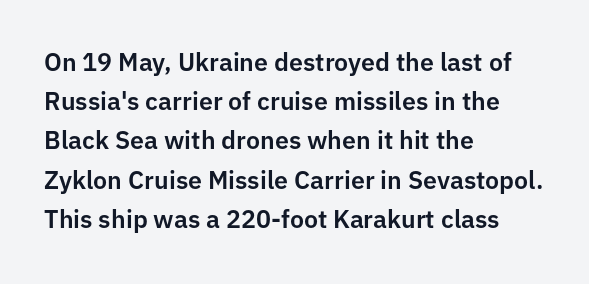
The foot of each line stays bare and open. Upright lettering throughout. Characters follow at the spacing the type designer built in. Line spacing here is normal.
